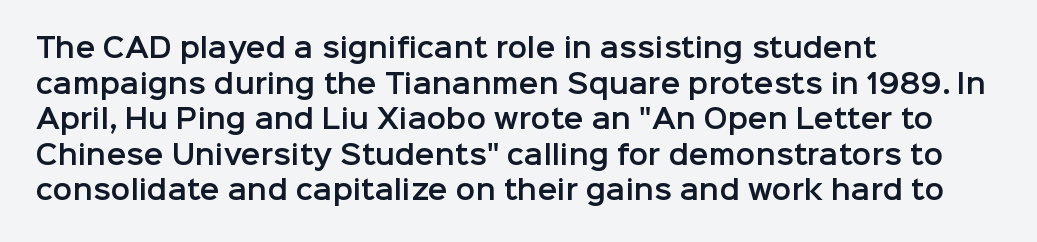
Compared with a centered layout, this one pins lines to the left instead. These lines were composed using upright roman letters. The type is set solid horizontally, with unmodified tracking. Vertical spacing — default. A bare baseline throughout the passage.
